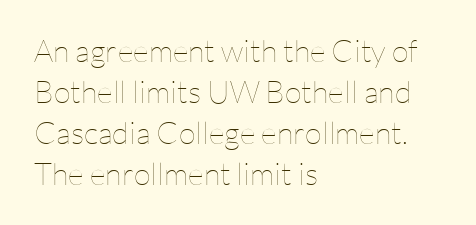
{"italic": "no", "bold": "no", "weight": "thin", "width": "normal", "stroke_contrast": "low", "x_height": "medium", "monospaced": "no", "underline": "no", "align": "left", "line_spacing": "normal", "line_spacing_ratio": 1.32, "letter_spacing": "normal", "letter_spacing_em": 0.0, "glyph_px": 31}
